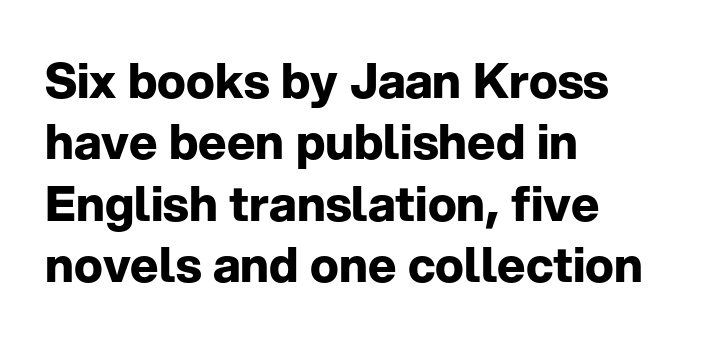
The image shows 48 px bold sans-serif type, upright; set left-aligned, normal line spacing (1.28x), normal letter spacing, not underlined; low stroke contrast and a medium x-height.
